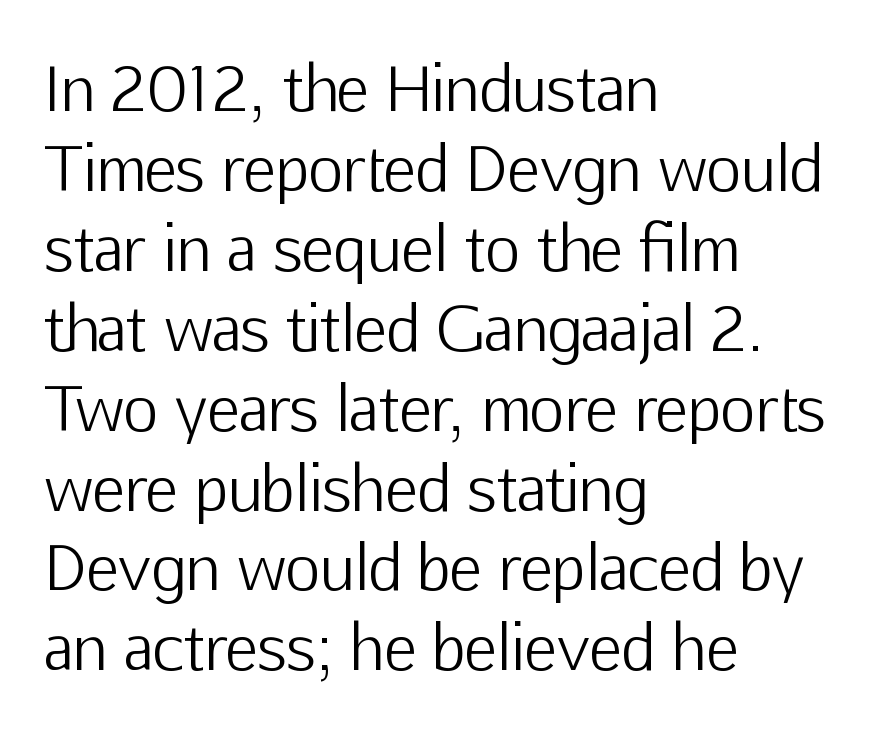
The image shows 61 px light sans-serif type, upright; set left-aligned, normal line spacing (1.31x), normal letter spacing, not underlined; low stroke contrast and a medium x-height.
